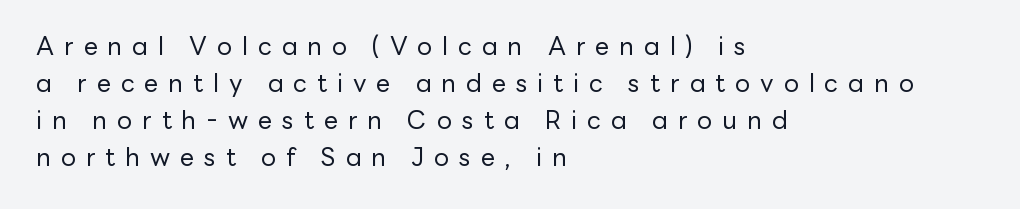
Q: Is the text bold? A: No.
Q: Is the text italic (slanted)? A: No, it is upright.
Q: Is the text underlined? A: No.
Q: How is the paragraph aligned? A: Left-aligned.
Q: Is the spacing between letters normal or unusually wide? A: Unusually wide.
Q: Is the spacing between lines tight, normal or loose? A: Normal.
